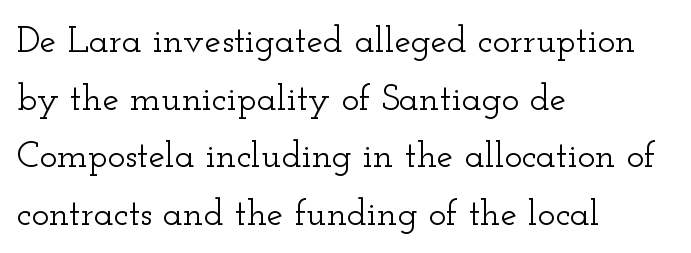
{"serif": "yes", "italic": "no", "width": "wide", "stroke_contrast": "low", "x_height": "small", "monospaced": "no", "underline": "no", "align": "left", "line_spacing": "normal", "line_spacing_ratio": 1.56, "letter_spacing": "normal", "letter_spacing_em": 0.0, "glyph_px": 37}
